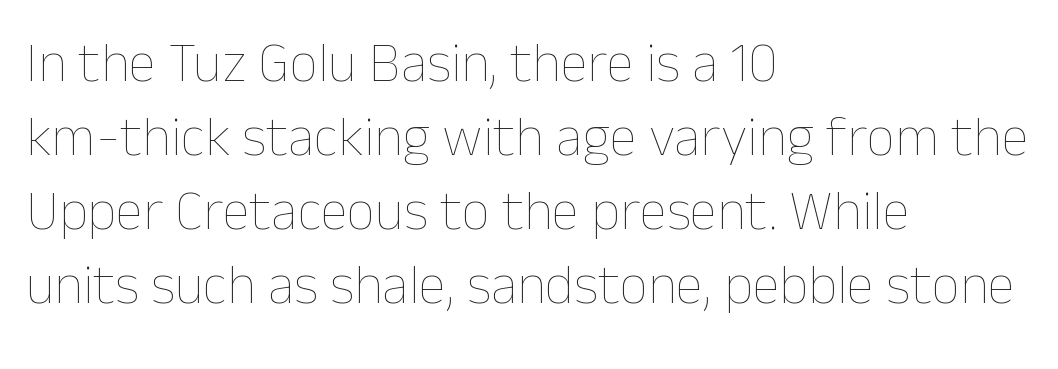
The letterforms sit shoulder to shoulder at normal distance. Quick note: interline space is typical. This is roman type, the default non-slanted kind. The typesetting does not lean heavy: it is not bold. Spacing verdict: proportional, widths tailored to each character.
